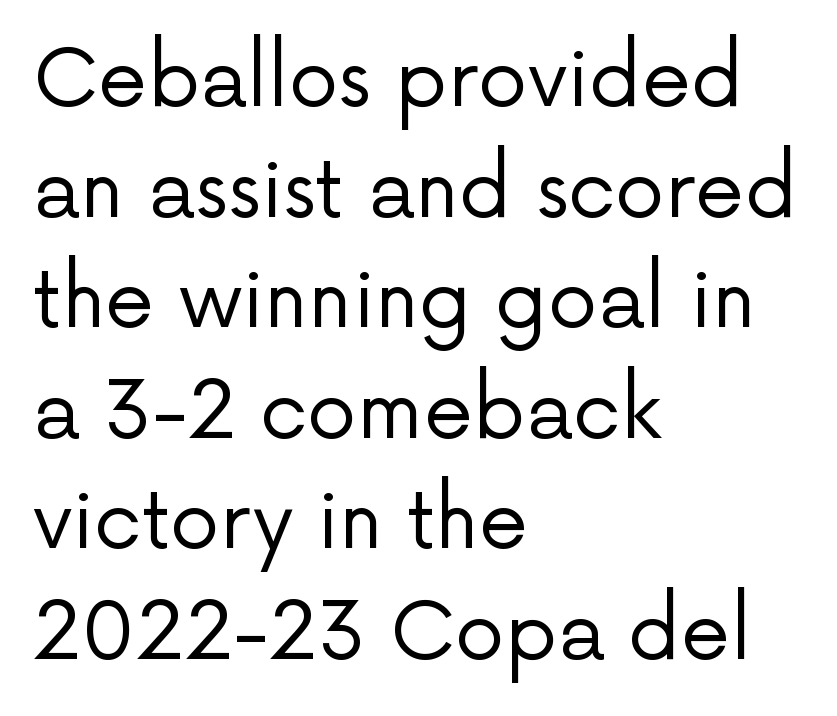
{"serif": "no", "italic": "no", "bold": "no", "weight": "regular", "width": "normal", "stroke_contrast": "low", "x_height": "medium", "monospaced": "no", "underline": "no", "align": "left", "line_spacing": "normal", "line_spacing_ratio": 1.4, "letter_spacing": "normal", "letter_spacing_em": 0.0, "glyph_px": 79}
